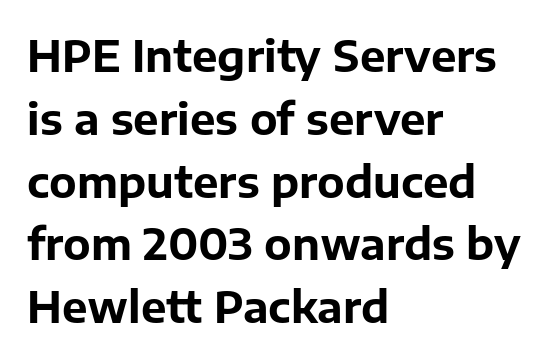
The text was rendered using a sans face with plain stroke endings. These lines were composed using upright roman letters. The designer left line spacing at the default. Look at the stroke-to-counter ratio: heavy, a bold. A classic flush-left, rag-right setting is used for this passage. Default kerning and tracking; the words read as compact shapes.
